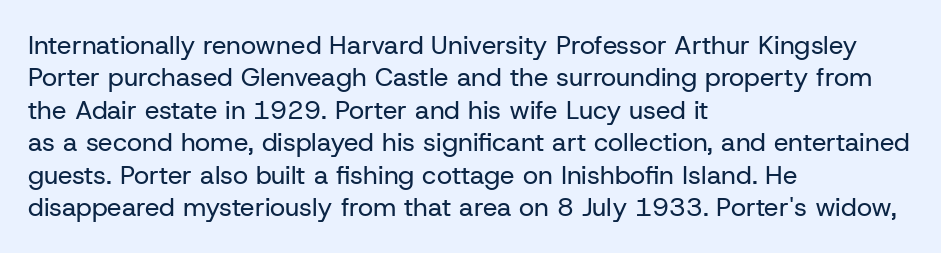
{"italic": "no", "bold": "no", "underline": "no", "align": "left", "line_spacing": "normal", "line_spacing_ratio": 1.25, "letter_spacing": "normal", "letter_spacing_em": 0.0, "glyph_px": 26}
